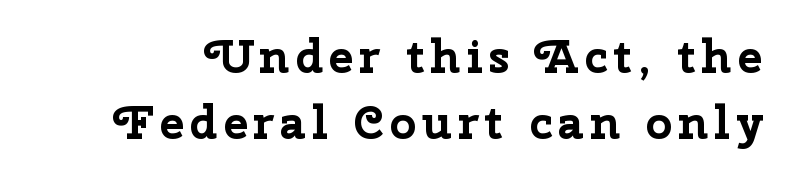
Q: Is the text bold? A: Yes.
Q: Is the text italic (slanted)? A: No, it is upright.
Q: Is the typeface a serif or a sans-serif typeface? A: Sans-serif.
Q: Is the text underlined? A: No.
Q: Is the spacing between lines tight, normal or loose? A: Normal.
Q: Width (condensed, normal, or wide)? A: Normal.
Q: Stroke contrast? A: Low.
Q: x-height? A: Medium.
Q: Monospaced? A: No.
